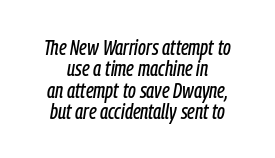
Closely set lines give the paragraph a compact silhouette. Visually the block forms a symmetrical silhouette, jagged on both flanks. Lines of text with bare space underneath. Italic? Definitely — the glyphs are oblique. The type is set solid horizontally, with unmodified tracking.
